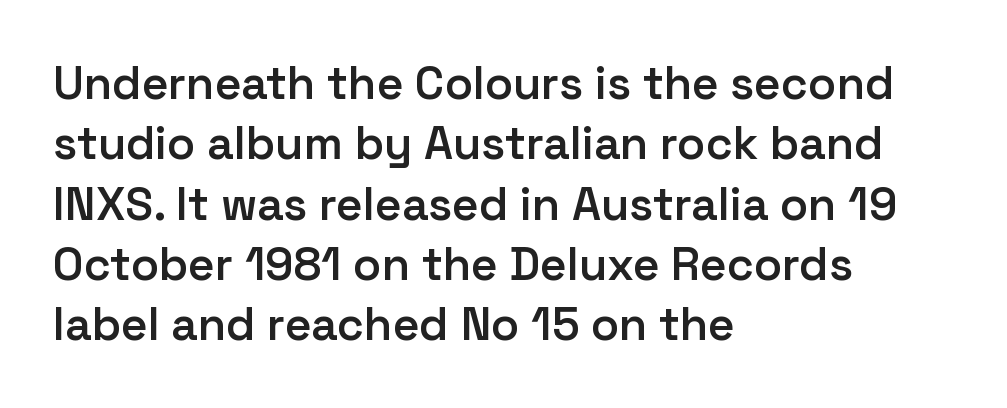
Q: Is the text bold? A: Semi-bold.
Q: Is the text italic (slanted)? A: No, it is upright.
Q: Is the typeface a serif or a sans-serif typeface? A: Sans-serif.
Q: Is the text underlined? A: No.
Q: How is the paragraph aligned? A: Left-aligned.
Q: Is the spacing between letters normal or unusually wide? A: Normal.
Q: Is the spacing between lines tight, normal or loose? A: Normal.
Q: Width (condensed, normal, or wide)? A: Normal.
Q: Stroke contrast? A: Low.
Q: x-height? A: Medium.
Q: Monospaced? A: No.
